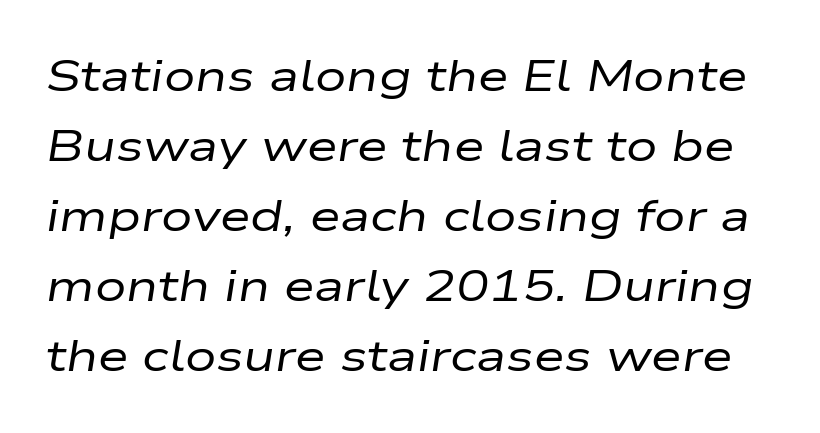
Q: Is the text bold? A: No.
Q: Is the text italic (slanted)? A: Yes, it leans right by about 9 degrees.
Q: Is the text underlined? A: No.
Q: Is the spacing between letters normal or unusually wide? A: Normal.
Q: Is the spacing between lines tight, normal or loose? A: Normal.
Q: Width (condensed, normal, or wide)? A: Wide.
Q: Stroke contrast? A: Low.
Q: x-height? A: Medium.
Q: Monospaced? A: No.
